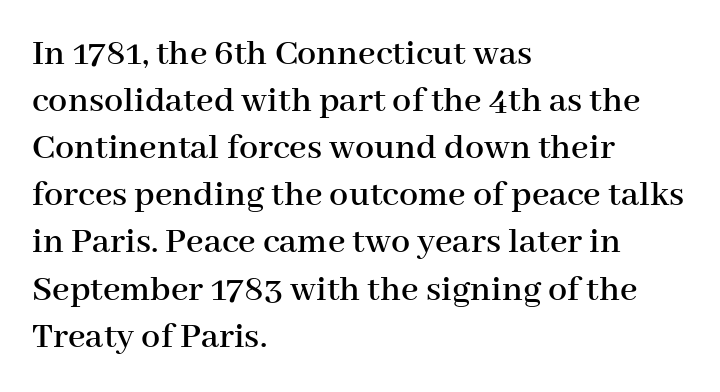
The tracking reads as untouched default to a designer's eye. The face used here is proportionally spaced, like ordinary book or web type. Designer's note — italics off, roman on. Layout note: lines flush left. Observe the serifs anchoring each vertical stroke in this sample.
